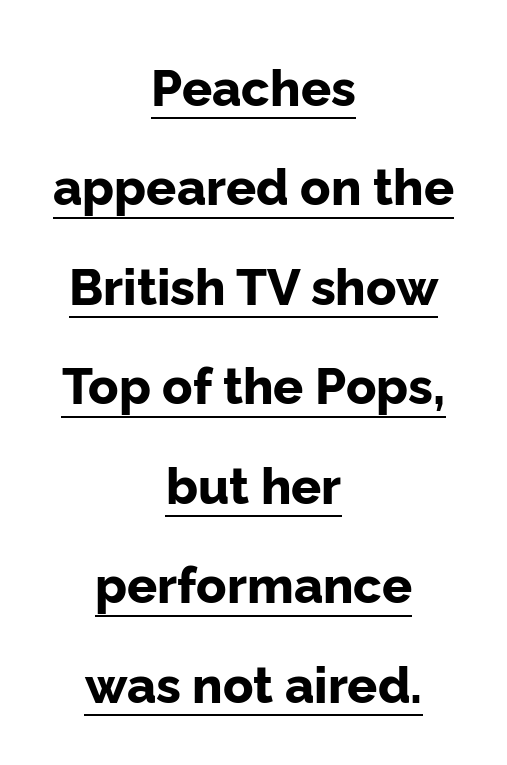
Q: Is the text bold? A: Yes.
Q: Is the text italic (slanted)? A: No, it is upright.
Q: Is the typeface a serif or a sans-serif typeface? A: Sans-serif.
Q: Is the text underlined? A: Yes.
Q: How is the paragraph aligned? A: Centered.
Q: Is the spacing between letters normal or unusually wide? A: Normal.
Q: Is the spacing between lines tight, normal or loose? A: Loose.
Q: Width (condensed, normal, or wide)? A: Normal.
Q: Stroke contrast? A: Low.
Q: x-height? A: Medium.
Q: Monospaced? A: No.
